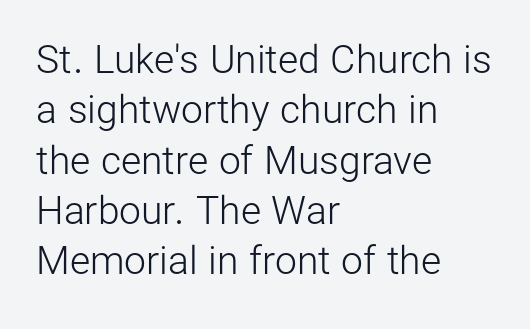
The image shows 39 px light sans-serif type, upright; set left-aligned, normal line spacing (1.29x), normal letter spacing, not underlined; low stroke contrast and a medium x-height.
